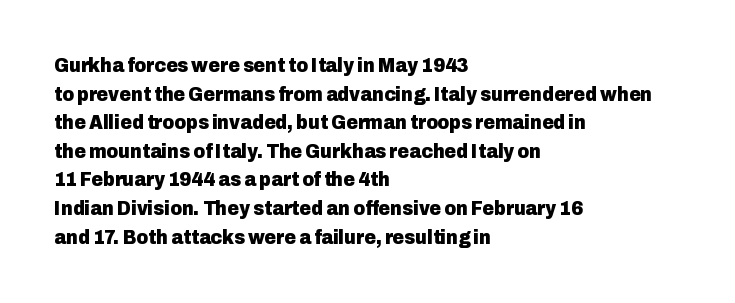
The image shows 20 px bold type, upright; set left-aligned, normal line spacing (1.43x), normal letter spacing, not underlined.
